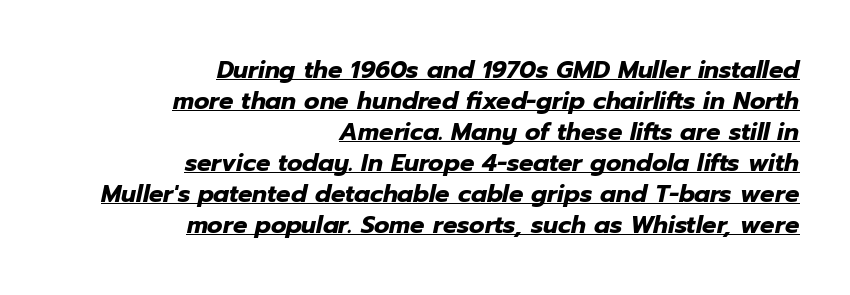
The image shows 24 px bold type, italic (leaning right); set right-aligned, normal line spacing (1.29x), normal letter spacing, underlined.
